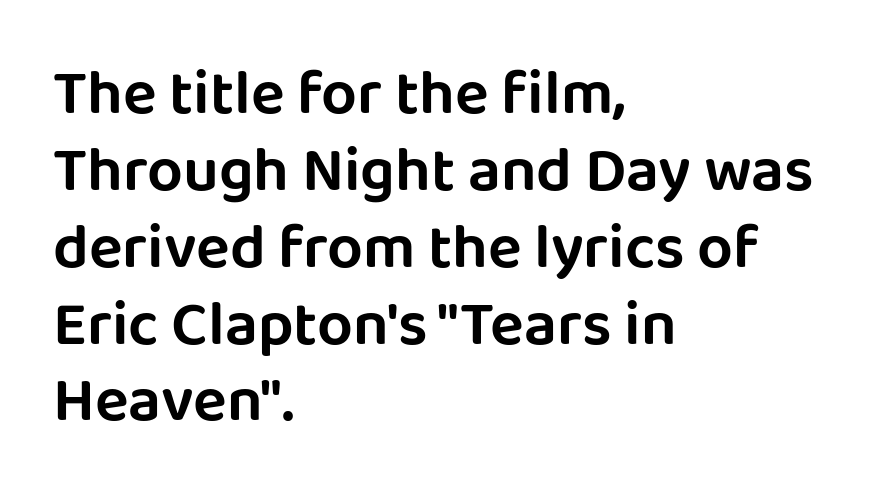
The face used here is rendered with its standard letterfit. The characters display no serif detailing; their extremities are plain. The rendering anchors every line to the left-hand side. The passage shown is typed in a proportional face where columns would drift. The zone under the glyphs is completely vacant. The lettering stays uniformly vertical, giving the passage a roman look.
